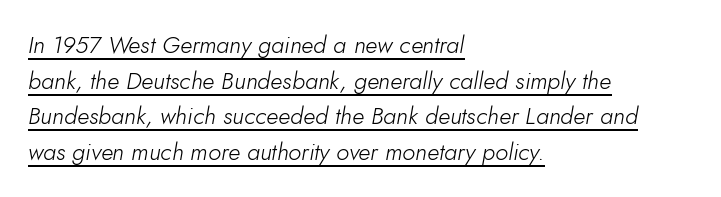
The image shows 24 px text type, italic (leaning right); set left-aligned, normal line spacing (1.48x), normal letter spacing, underlined.
